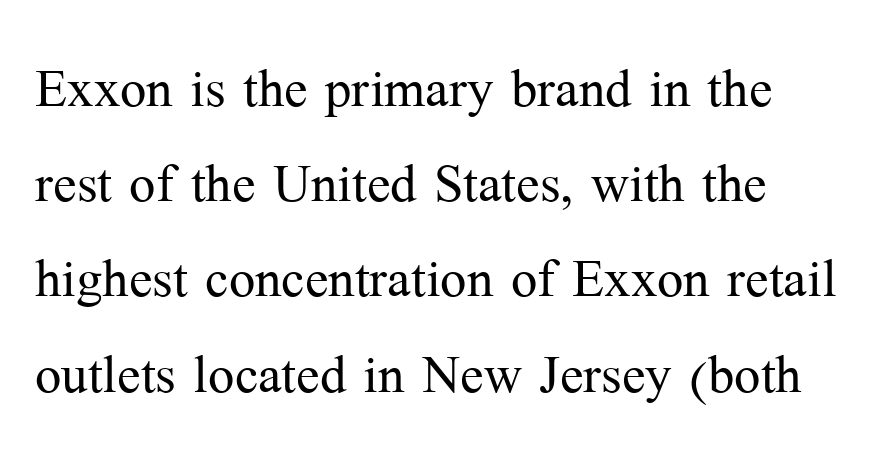
{"serif": "yes", "italic": "no", "bold": "no", "weight": "light", "width": "normal", "stroke_contrast": "medium", "x_height": "medium", "monospaced": "no", "underline": "no", "line_spacing": "normal", "line_spacing_ratio": 1.36, "letter_spacing": "normal", "letter_spacing_em": 0.0, "glyph_px": 70}
